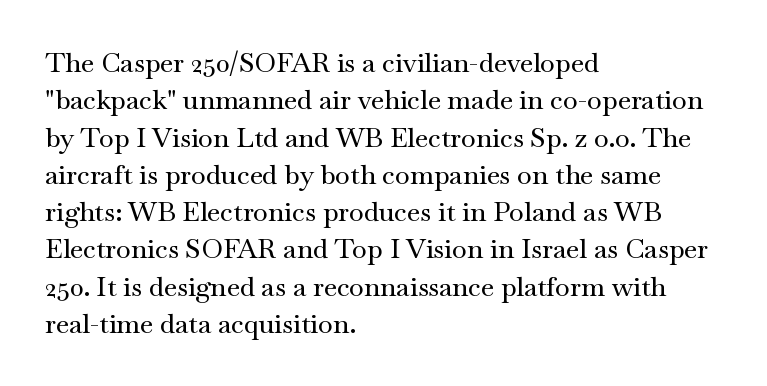
Normally led — the rows are evenly, conventionally spaced. Letter spacing: default. This is the regular roman posture of the typeface. Clear beneath every line of the passage. This rendering uses left alignment, leaving the right contour irregular.
